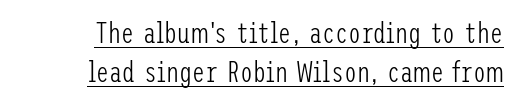
The image shows 29 px light, condensed sans-serif type, upright; set normal line spacing (1.33x), normal letter spacing, underlined; low stroke contrast and a medium x-height.
